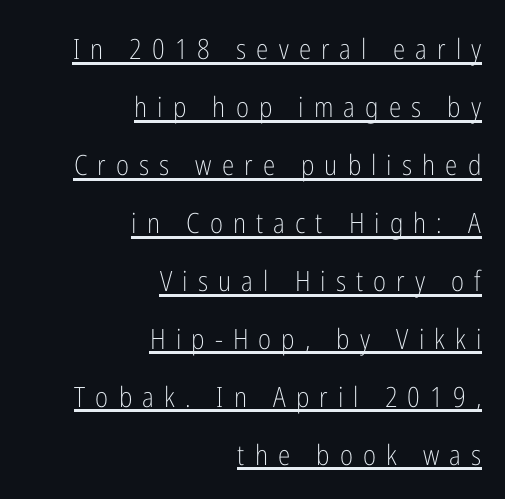
Q: Is the text bold? A: No.
Q: Is the text italic (slanted)? A: No, it is upright.
Q: Is the typeface a serif or a sans-serif typeface? A: Sans-serif.
Q: Is the text underlined? A: Yes.
Q: How is the paragraph aligned? A: Right-aligned.
Q: Is the spacing between letters normal or unusually wide? A: Unusually wide.
Q: Is the spacing between lines tight, normal or loose? A: Loose.
Q: Width (condensed, normal, or wide)? A: Condensed.
Q: Stroke contrast? A: Low.
Q: x-height? A: Medium.
Q: Monospaced? A: No.
